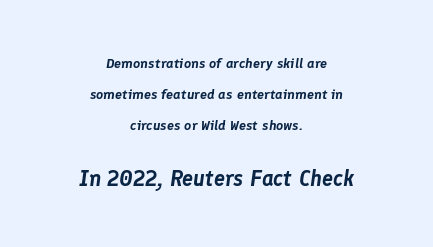
Horizontal bands of white between lines are thick stripes. The lower block of text is set noticeably larger than the block above it. One-word summary of the alignment: center. The strip under each line holds only bare page. The lettering tilts uniformly, giving the passage an italic look.
